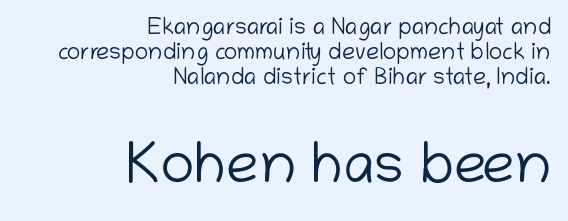
Q: Is the text bold? A: No.
Q: Is the text italic (slanted)? A: No, it is upright.
Q: Is the typeface a serif or a sans-serif typeface? A: Sans-serif.
Q: Is the text underlined? A: No.
Q: How is the paragraph aligned? A: Right-aligned.
Q: Is the spacing between letters normal or unusually wide? A: Normal.
Q: Is the spacing between lines tight, normal or loose? A: Tight.
Q: Which block of text is set in a larger size, the first (top) or the second (bottom)? A: The second (bottom) one.
Q: Width (condensed, normal, or wide)? A: Normal.
Q: Stroke contrast? A: Low.
Q: x-height? A: Medium.
Q: Monospaced? A: No.
